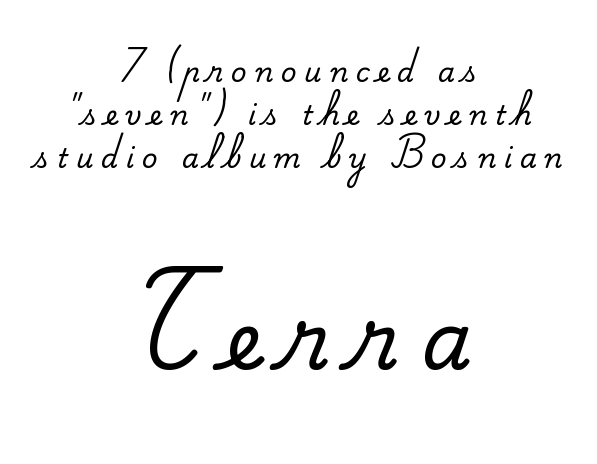
{"serif": "yes", "width": "normal", "stroke_contrast": "medium", "x_height": "small", "monospaced": "no", "underline": "no", "align": "center", "line_spacing": "normal", "line_spacing_ratio": 1.6, "letter_spacing": "wide", "letter_spacing_em": 0.29, "larger_block": "second", "size_ratio": 2.96, "glyph_px": 80}
